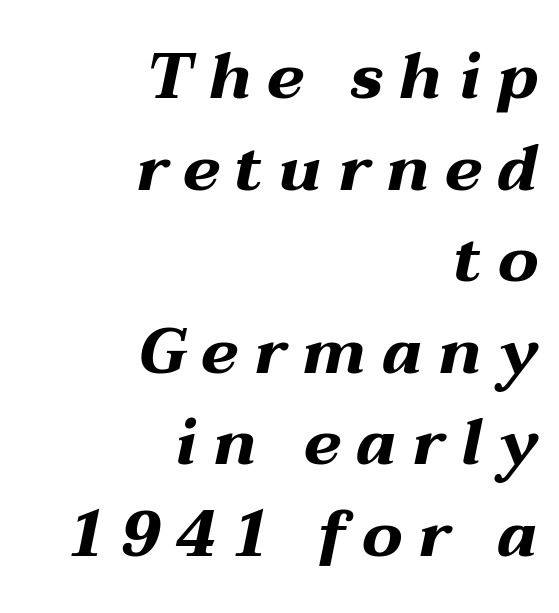
The image shows 64 px bold, wide type, italic (leaning right); set right-aligned, normal line spacing (1.43x), unusually wide letter spacing (+0.24 em), not underlined; medium stroke contrast and a medium x-height.
